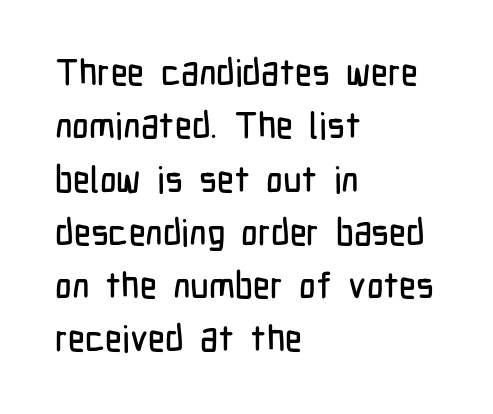
{"serif": "no", "italic": "no", "width": "condensed", "stroke_contrast": "low", "x_height": "medium", "monospaced": "no", "underline": "no", "align": "left", "line_spacing": "normal", "line_spacing_ratio": 1.48, "letter_spacing": "normal", "letter_spacing_em": 0.0, "glyph_px": 36}
